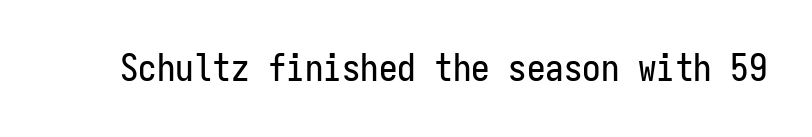
Designer's note — italics off, roman on. Caption: standard tracking, unaltered. Is this a fixed-width face? Yes — each glyph sits in an identical cell. Classification — sans serif. Check the space under the baseline: it is left empty.
